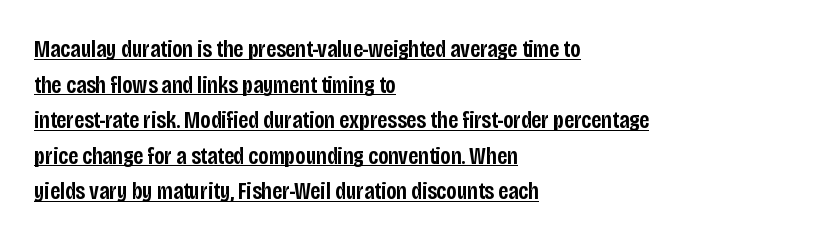
Q: Is the text bold? A: Semi-bold.
Q: Is the text italic (slanted)? A: No, it is upright.
Q: Is the text underlined? A: Yes.
Q: How is the paragraph aligned? A: Left-aligned.
Q: Is the spacing between letters normal or unusually wide? A: Normal.
Q: Is the spacing between lines tight, normal or loose? A: Normal.
